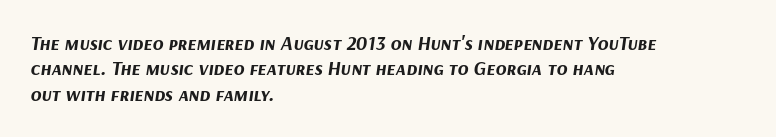
{"italic": "yes", "lean": "right", "slant_degrees": 9, "bold": "yes", "underline": "no", "align": "left", "line_spacing": "normal", "line_spacing_ratio": 1.27, "letter_spacing": "normal", "letter_spacing_em": 0.0, "glyph_px": 20}
